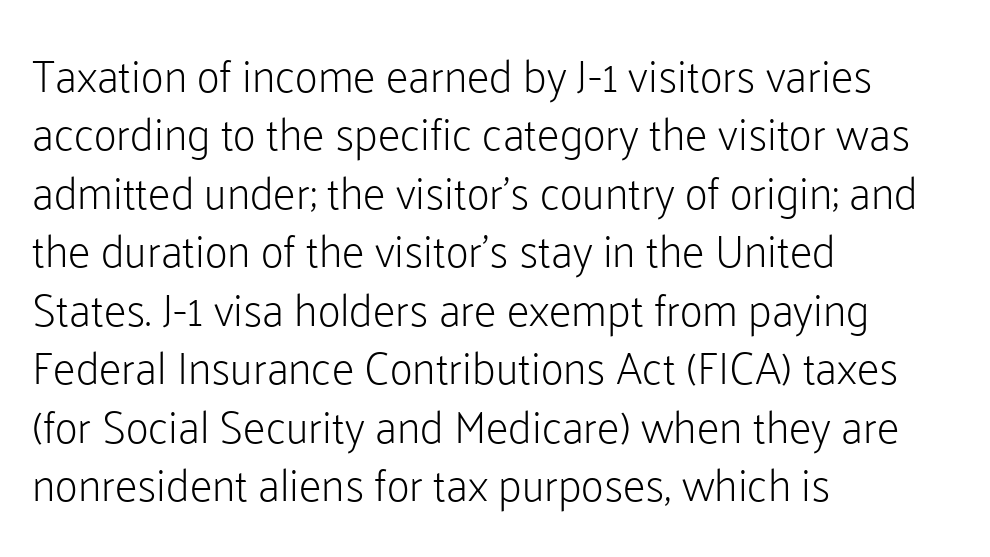
Q: Is the text bold? A: No.
Q: Is the text italic (slanted)? A: No, it is upright.
Q: Is the typeface a serif or a sans-serif typeface? A: Sans-serif.
Q: Is the text underlined? A: No.
Q: How is the paragraph aligned? A: Left-aligned.
Q: Is the spacing between letters normal or unusually wide? A: Normal.
Q: Is the spacing between lines tight, normal or loose? A: Normal.
Q: Width (condensed, normal, or wide)? A: Normal.
Q: Stroke contrast? A: Low.
Q: x-height? A: Medium.
Q: Monospaced? A: No.
